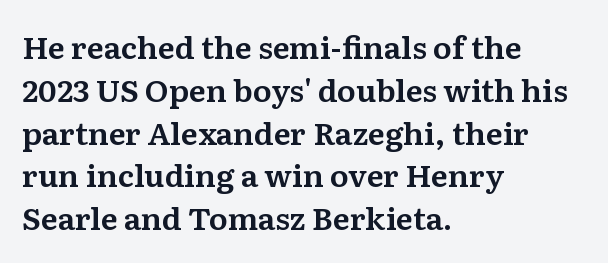
The image shows 31 px serif type, upright; set left-aligned, normal line spacing (1.38x), normal letter spacing, not underlined; medium stroke contrast and a medium x-height.
